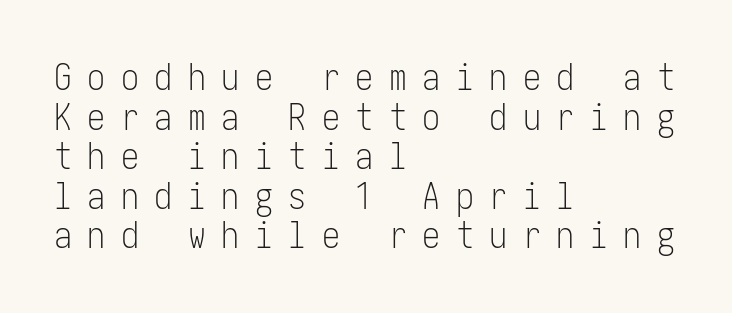
Is the stroke heavy? The answer is a plain regular-or-lighter. Words appear elongated and porous because spacing is wide. One-word summary of the alignment: left. Style check: upright.
